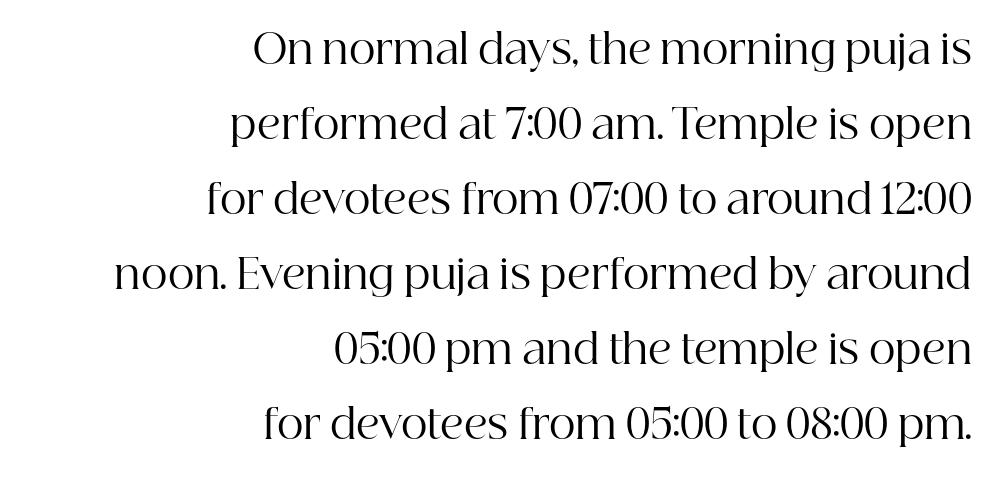
This sample has the flowing, uneven cadence of proportional lettering. Caption: face not bold, strokes unweighted. This sample uses an upright cut, with every glyph sitting square on the baseline. The space directly below the letters is spotless. The paragraph has a hard right edge and a soft left edge.
